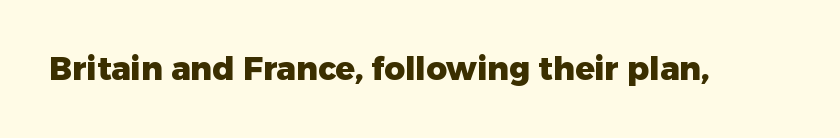
Every character sits straight up, as roman type does. Compared with typical body copy, the letter spacing here is the same. Lines of text with bare space underneath. What kind of face is this? One without serifs — a sans. Note the varied advance widths — an 'i' is clearly narrower than an 'm'.
